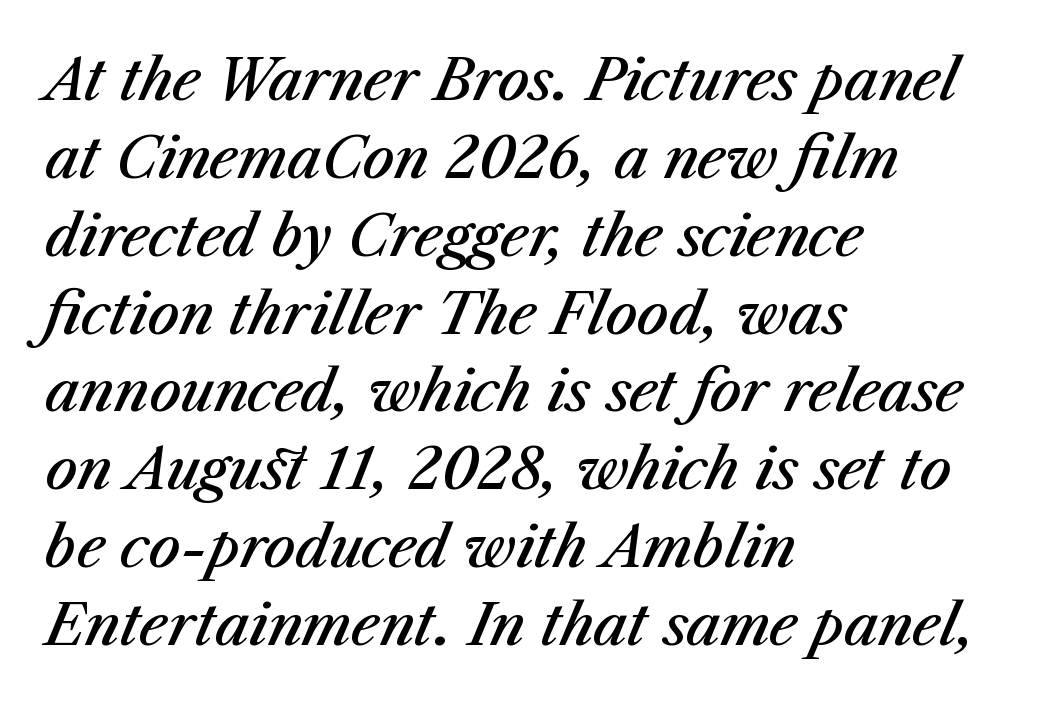
Q: Is the text bold? A: Semi-bold.
Q: Is the text italic (slanted)? A: Yes, it leans right by about 23 degrees.
Q: Is the text underlined? A: No.
Q: How is the paragraph aligned? A: Left-aligned.
Q: Is the spacing between letters normal or unusually wide? A: Normal.
Q: Is the spacing between lines tight, normal or loose? A: Normal.
Q: Width (condensed, normal, or wide)? A: Normal.
Q: Stroke contrast? A: Medium.
Q: x-height? A: Medium.
Q: Monospaced? A: No.
